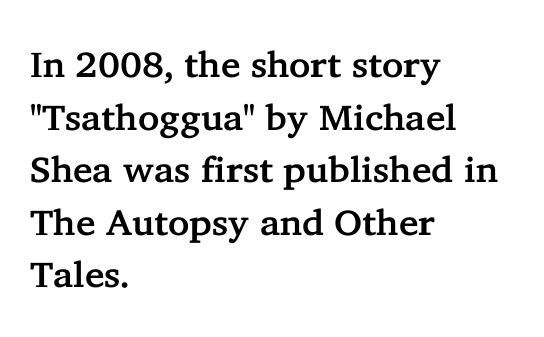
The lettering stays uniformly vertical, giving the passage a roman look. Spacing verdict: proportional, widths tailored to each character. A clean baseline with only descenders dipping below it. Notice how the passage keeps a crisp vertical edge on the left only. Standard letterfit; no display-style spreading of the glyphs. These lines sit exactly where default settings would place them.
